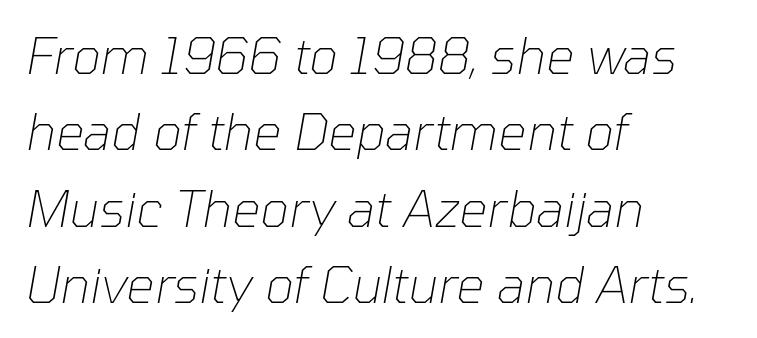
Q: Is the text bold? A: No.
Q: Is the text italic (slanted)? A: Yes, it leans right by about 10 degrees.
Q: Is the text underlined? A: No.
Q: How is the paragraph aligned? A: Left-aligned.
Q: Is the spacing between letters normal or unusually wide? A: Normal.
Q: Is the spacing between lines tight, normal or loose? A: Normal.
Q: Width (condensed, normal, or wide)? A: Normal.
Q: Stroke contrast? A: Low.
Q: x-height? A: Medium.
Q: Monospaced? A: No.
